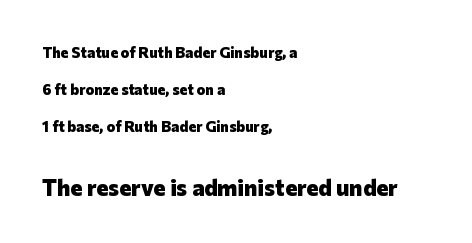
{"italic": "no", "bold": "yes", "underline": "no", "align": "left", "line_spacing": "loose", "line_spacing_ratio": 2.47, "letter_spacing": "normal", "letter_spacing_em": 0.0, "larger_block": "second", "size_ratio": 1.53, "glyph_px": 23}
